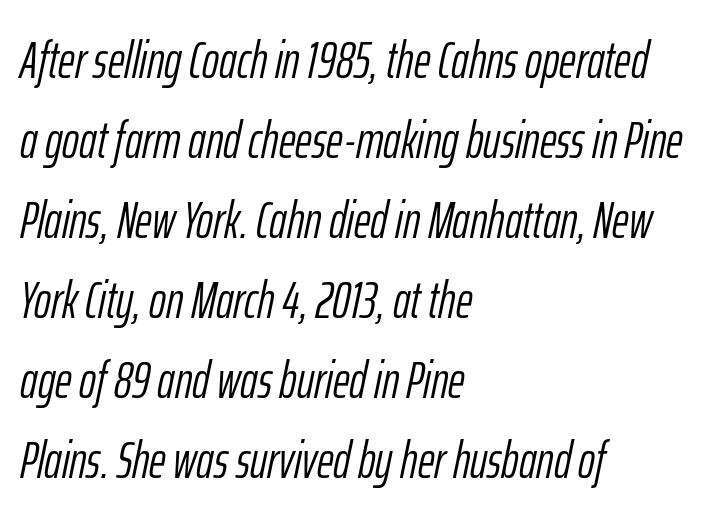
The image shows 51 px light, condensed type, italic (leaning right); set left-aligned, normal line spacing (1.57x), normal letter spacing, not underlined; low stroke contrast and a medium x-height.
